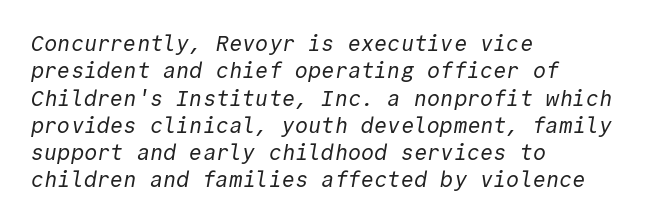
Q: Is the text bold? A: No.
Q: Is the text underlined? A: No.
Q: How is the paragraph aligned? A: Left-aligned.
Q: Is the spacing between letters normal or unusually wide? A: Normal.
